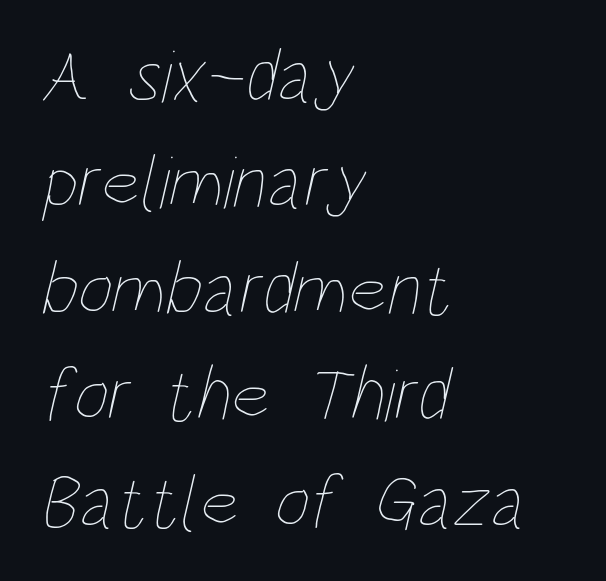
The image shows 76 px thin, condensed type; set left-aligned, normal line spacing (1.4x), normal letter spacing, not underlined; low stroke contrast and a large x-height.
